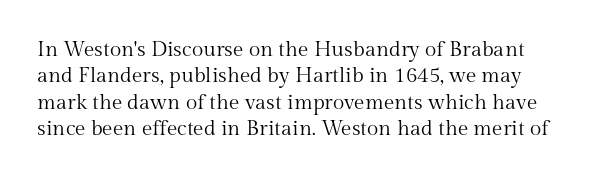
{"italic": "no", "bold": "no", "underline": "no", "line_spacing": "normal", "line_spacing_ratio": 1.26, "letter_spacing": "normal", "letter_spacing_em": 0.0, "glyph_px": 21}
